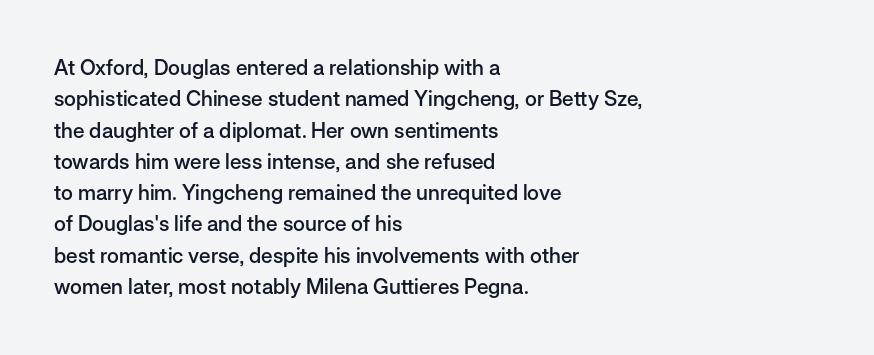
Q: Is the text bold? A: Semi-bold.
Q: Is the text italic (slanted)? A: No, it is upright.
Q: Is the text underlined? A: No.
Q: How is the paragraph aligned? A: Left-aligned.
Q: Is the spacing between letters normal or unusually wide? A: Normal.
Q: Is the spacing between lines tight, normal or loose? A: Normal.
